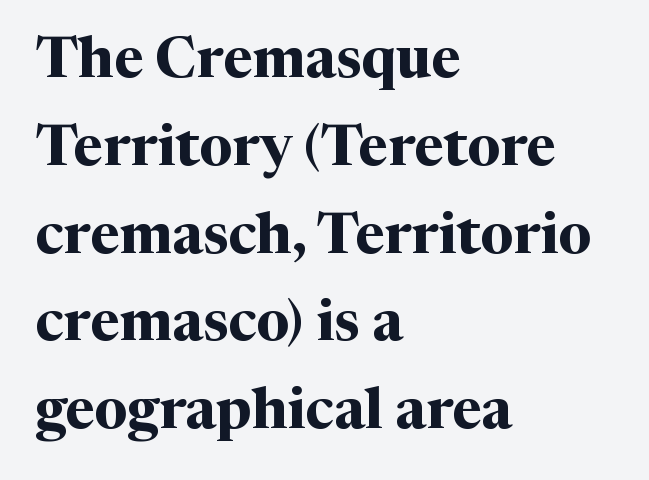
The typeface chosen for these lines features serifs. Descenders hang freely into open space. Notice how thick the strokes are: this is what a full bold looks like. Where is the straight margin? On the left. Each letter keeps its own natural width here, so spacing adapts to shape. The rendering uses a moderate line-height, typical for paragraphs.
